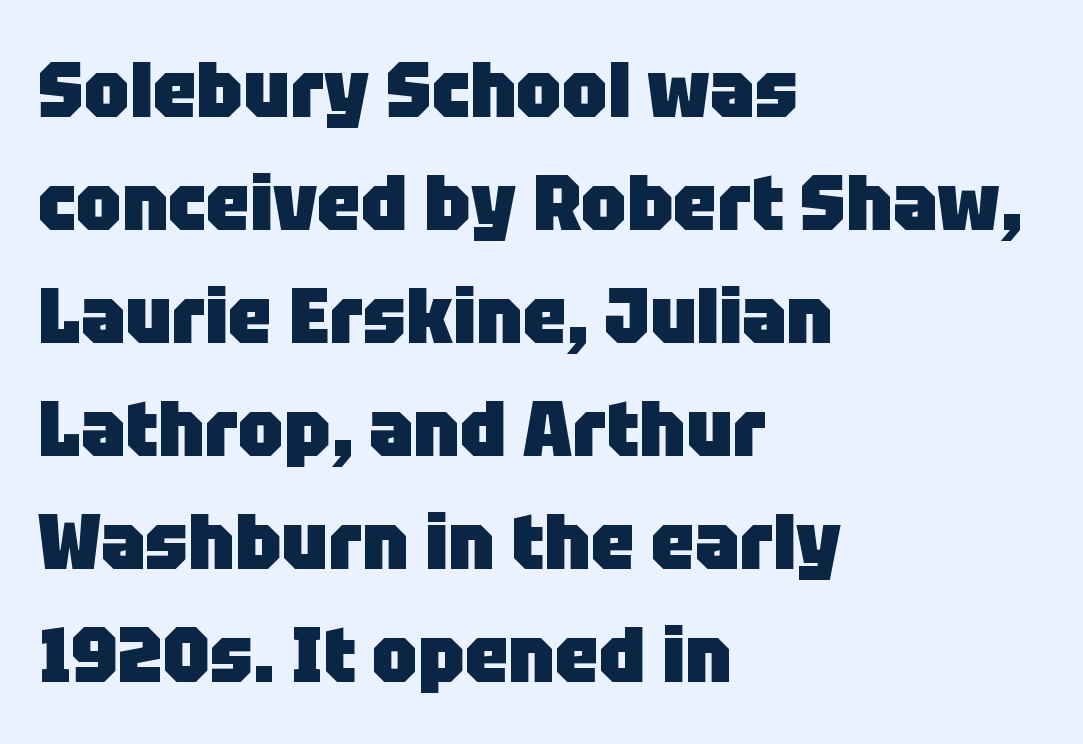
Decoration check: the copy has no underline. The passage shown is typeset with a sans-serif family. Tracking here is standard; glyphs follow each other at the usual distance. Does the weight exceed regular? Yes, all the way to bold. Think of a printed novel: that variable character pitch is what you see here.
